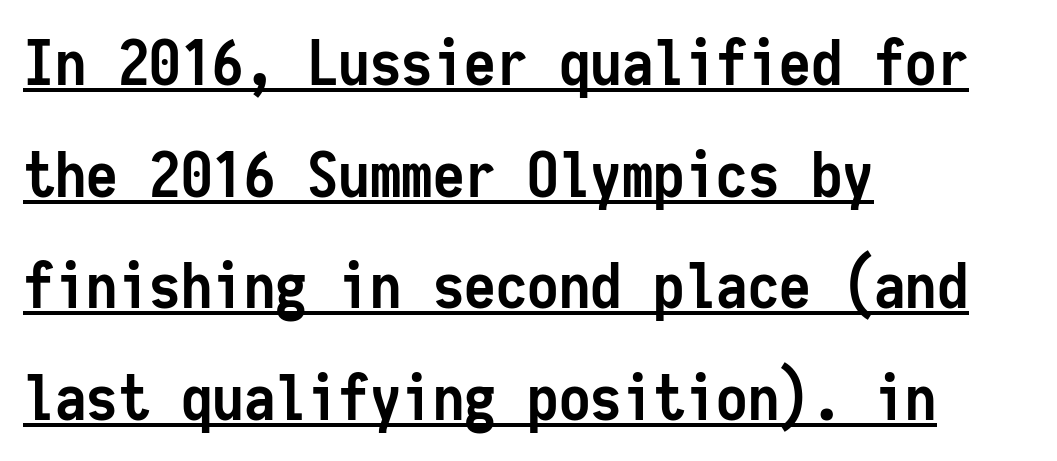
The image shows 63 px semibold, condensed sans-serif type, upright, monospaced; set left-aligned, line spacing 1.77x, normal letter spacing, underlined; low stroke contrast and a medium x-height.
